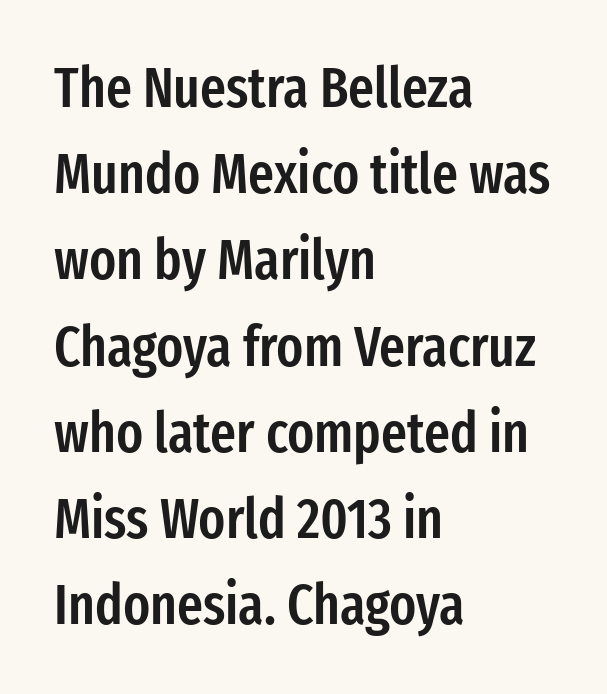
{"serif": "no", "italic": "no", "bold": "semi", "weight": "semibold", "width": "condensed", "stroke_contrast": "low", "x_height": "medium", "monospaced": "no", "underline": "no", "align": "left", "line_spacing": "normal", "line_spacing_ratio": 1.54, "letter_spacing": "normal", "letter_spacing_em": 0.0, "glyph_px": 56}
